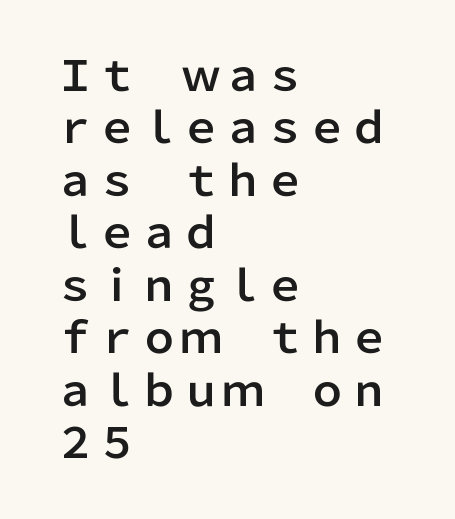
{"serif": "no", "italic": "no", "width": "normal", "stroke_contrast": "low", "x_height": "medium", "monospaced": "no", "underline": "no", "align": "left", "line_spacing": "normal", "line_spacing_ratio": 1.25, "letter_spacing": "normal", "letter_spacing_em": 0.0, "glyph_px": 42}
